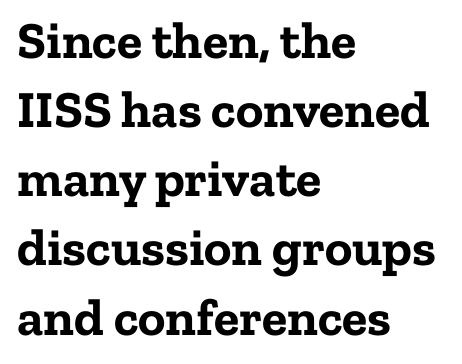
Q: Is the text bold? A: Yes.
Q: Is the text italic (slanted)? A: No, it is upright.
Q: Is the typeface a serif or a sans-serif typeface? A: Serif.
Q: Is the text underlined? A: No.
Q: How is the paragraph aligned? A: Left-aligned.
Q: Is the spacing between letters normal or unusually wide? A: Normal.
Q: Is the spacing between lines tight, normal or loose? A: Normal.
Q: Width (condensed, normal, or wide)? A: Normal.
Q: Stroke contrast? A: Low.
Q: x-height? A: Medium.
Q: Monospaced? A: No.
